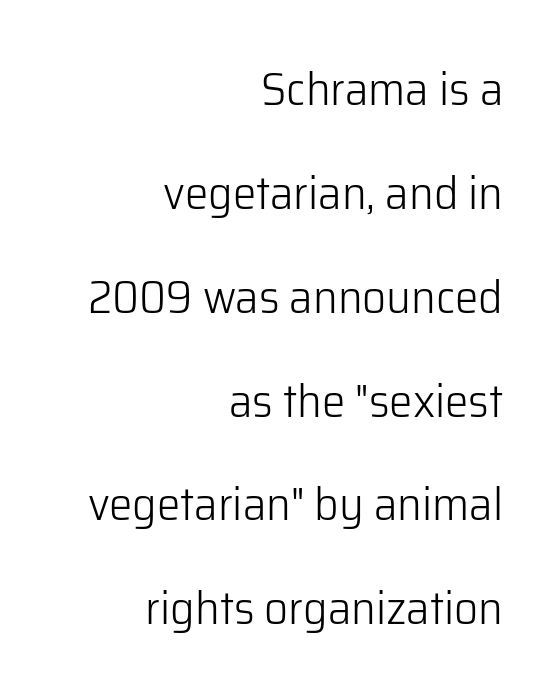
{"serif": "no", "italic": "no", "bold": "no", "weight": "light", "width": "normal", "stroke_contrast": "low", "x_height": "medium", "monospaced": "no", "underline": "no", "align": "right", "line_spacing": "loose", "line_spacing_ratio": 2.21, "letter_spacing": "normal", "letter_spacing_em": 0.0, "glyph_px": 47}
